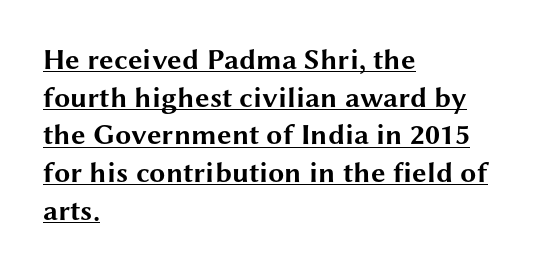
The horizontal fit of the characters is conventional and even. The glyphs have the mass of a bold cut. Do the letters lean? They stand straight. Is this a fixed-width face? No — the glyphs have proportional, varying widths. Compared with a centered layout, this one pins lines to the left instead.
